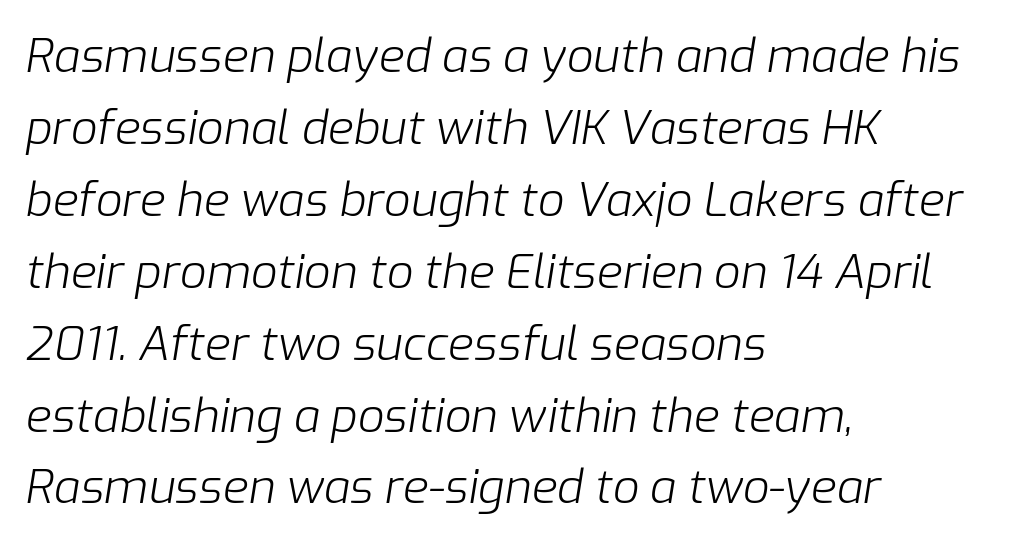
Check under the words: just untouched page. Italic? Definitely — the glyphs are oblique. Here the designer chose a conventional face with non-uniform glyph widths. Honestly, the row spacing looks completely unremarkable. Between one letter and the next there's only the usual sliver of space.
